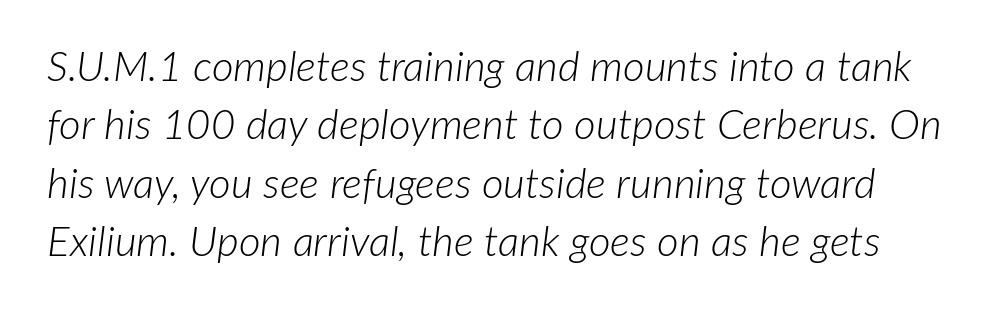
Q: Is the text bold? A: No.
Q: Is the text italic (slanted)? A: Yes, it leans right by about 7 degrees.
Q: Is the text underlined? A: No.
Q: Is the spacing between letters normal or unusually wide? A: Normal.
Q: Is the spacing between lines tight, normal or loose? A: Normal.
Q: Width (condensed, normal, or wide)? A: Normal.
Q: Stroke contrast? A: Low.
Q: x-height? A: Medium.
Q: Monospaced? A: No.
